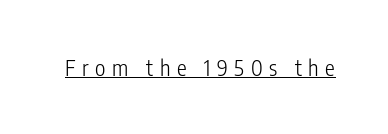
Q: Is the text bold? A: No.
Q: Is the text italic (slanted)? A: No, it is upright.
Q: Is the text underlined? A: Yes.
Q: Is the spacing between letters normal or unusually wide? A: Unusually wide.
